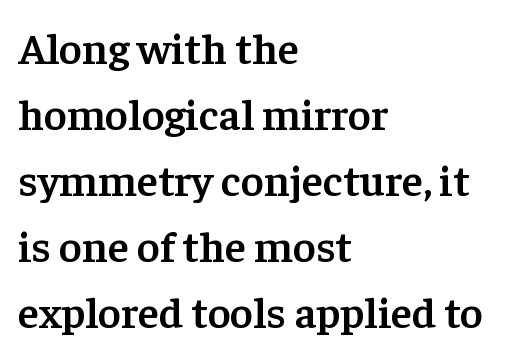
Layout note: lines flush left. Do the characters align in a grid? No, the font is proportional. Quick note: interline space is typical. Letter spacing: default. The words here are not underlined. Strokes here are thickened, but only to semibold level.
